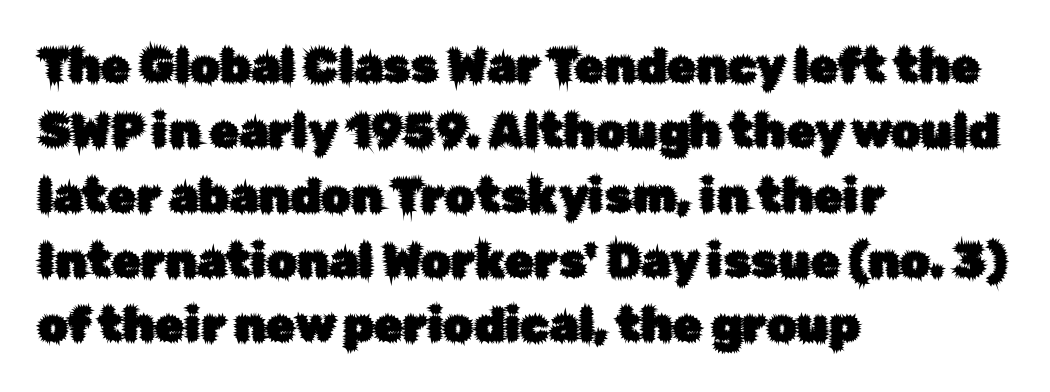
Every character sits straight up, as roman type does. Check under the words: just untouched page. Regarding serifs, this sample does without them. Each word holds together tightly as a unit, with standard inter-letter gaps.
